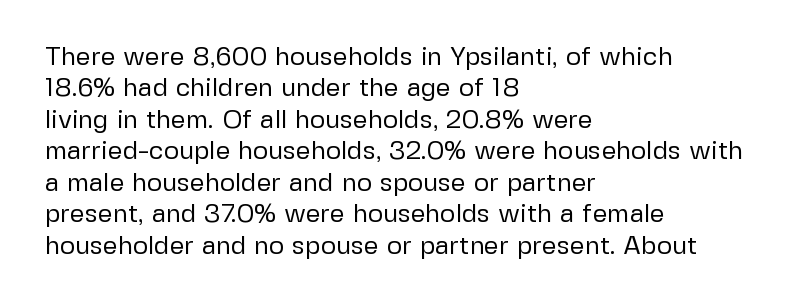
The image shows 26 px text type, upright; set left-aligned, line spacing 1.21x, normal letter spacing, not underlined.
